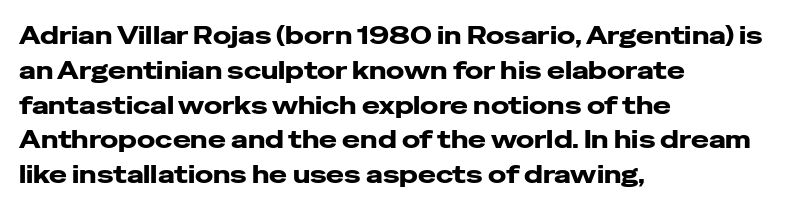
Nope, not italic — everything's standing straight. The passage shown has conventional tracking throughout. Bold? Absolutely — the strokes are thick and heavy. If you drew a ruler down the left edge, every line would touch it. The gap between lines stays unmarked. Horizontal bands of white between lines are of average thickness.
